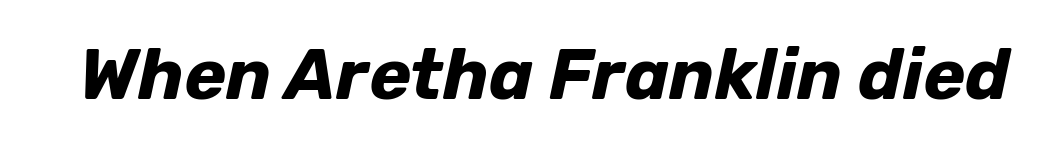
Q: Is the text bold? A: Yes.
Q: Is the text italic (slanted)? A: Yes, it leans right by about 12 degrees.
Q: Is the text underlined? A: No.
Q: Is the spacing between letters normal or unusually wide? A: Normal.
Q: Width (condensed, normal, or wide)? A: Normal.
Q: Stroke contrast? A: Low.
Q: x-height? A: Medium.
Q: Monospaced? A: No.
